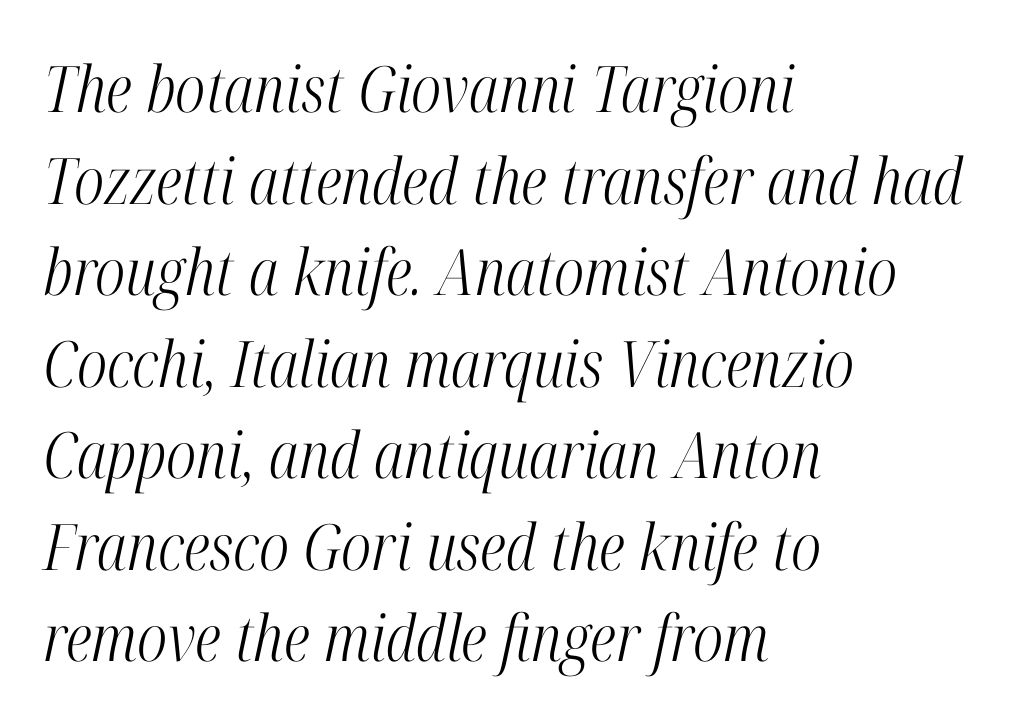
The image shows 64 px light, condensed serif type, italic (leaning right); set left-aligned, normal line spacing (1.43x), normal letter spacing, not underlined; high stroke contrast and a medium x-height.
